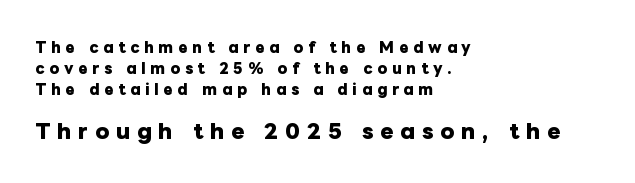
Top chunk: small. Bottom chunk: large. Nope, not italic — everything's standing straight. The lines sit at an ordinary, default distance from one another. How heavy is the stroke? Heavy — this is a bold.
